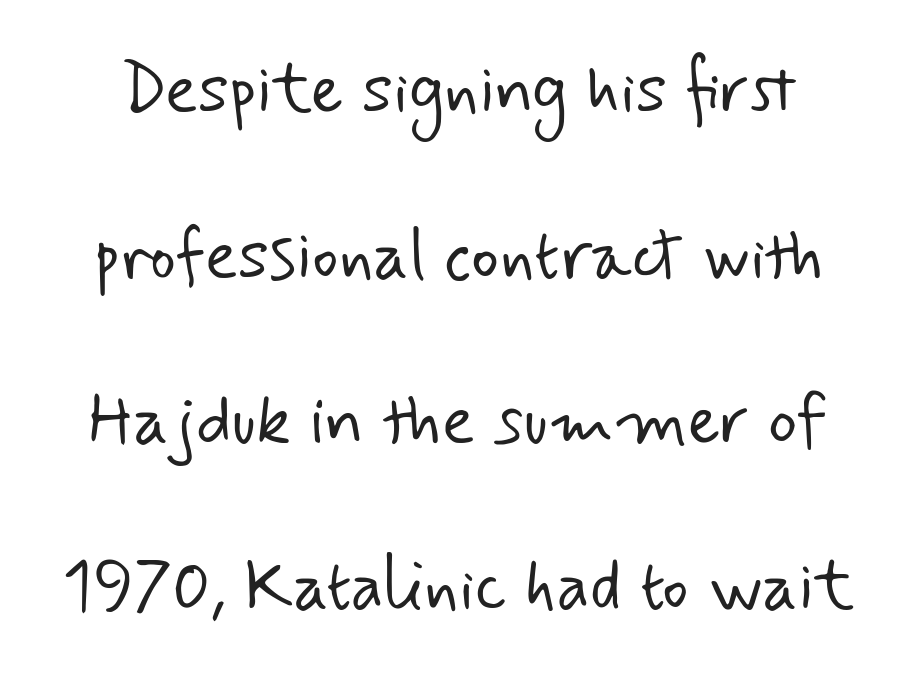
Weight: in the light-to-regular range. You could not count columns in this text — the font is proportionally spaced. The letters carry no serifs — their stems end cleanly without finishing strokes. Summary of vertical rhythm: relaxed, with wide interline spacing. The tracking reads as untouched default to a designer's eye. Lines of text with bare space underneath.
